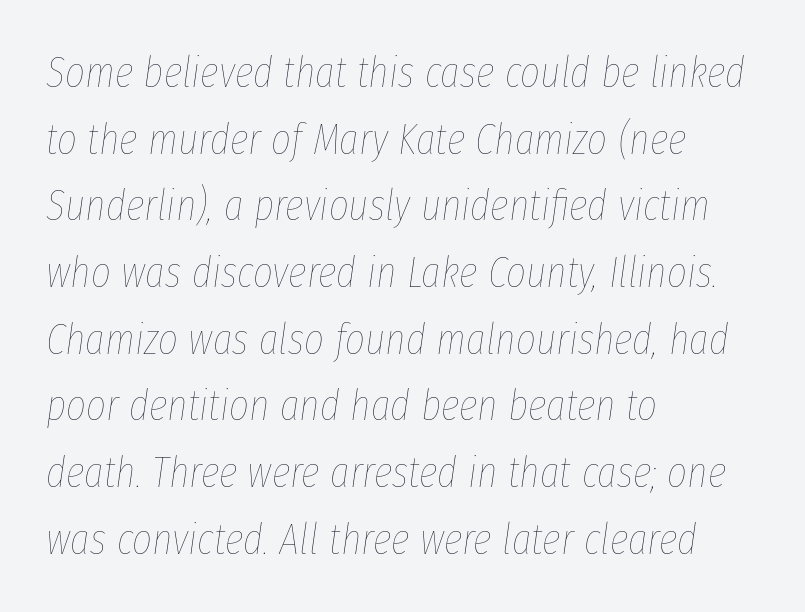
The image shows 43 px thin, condensed type, italic (leaning right); set left-aligned, normal line spacing (1.55x), normal letter spacing, not underlined; low stroke contrast and a medium x-height.
